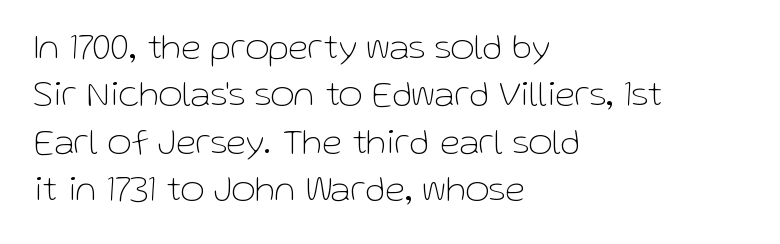
Q: Is the text bold? A: No.
Q: Is the text italic (slanted)? A: No, it is upright.
Q: Is the typeface a serif or a sans-serif typeface? A: Sans-serif.
Q: Is the text underlined? A: No.
Q: How is the paragraph aligned? A: Left-aligned.
Q: Is the spacing between letters normal or unusually wide? A: Normal.
Q: Is the spacing between lines tight, normal or loose? A: Normal.
Q: Width (condensed, normal, or wide)? A: Normal.
Q: Stroke contrast? A: Low.
Q: x-height? A: Medium.
Q: Monospaced? A: No.
